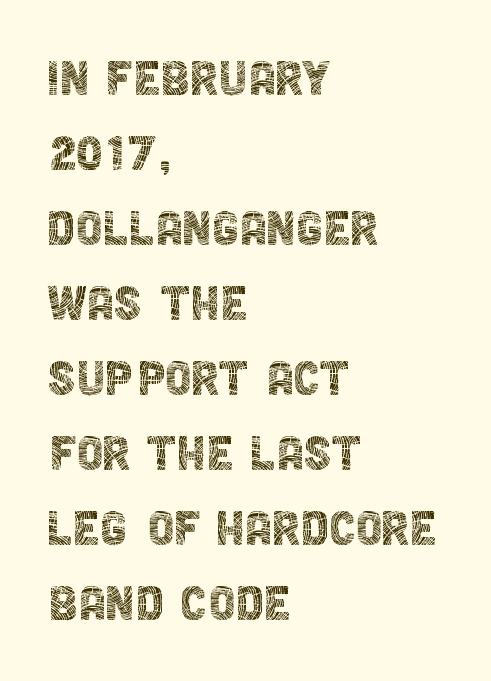
{"serif": "no", "italic": "no", "bold": "no", "weight": "thin", "width": "condensed", "x_height": "large", "monospaced": "no", "underline": "no", "align": "left", "line_spacing_ratio": 1.23, "letter_spacing": "normal", "letter_spacing_em": 0.0, "glyph_px": 61}
